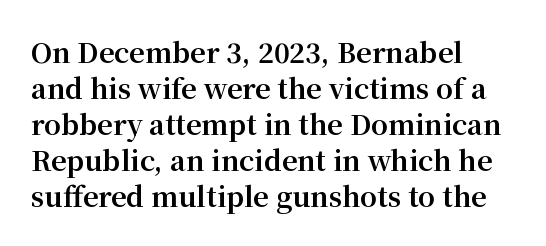
Q: Is the text bold? A: Yes.
Q: Is the text italic (slanted)? A: No, it is upright.
Q: Is the text underlined? A: No.
Q: How is the paragraph aligned? A: Left-aligned.
Q: Is the spacing between letters normal or unusually wide? A: Normal.
Q: Is the spacing between lines tight, normal or loose? A: Normal.
